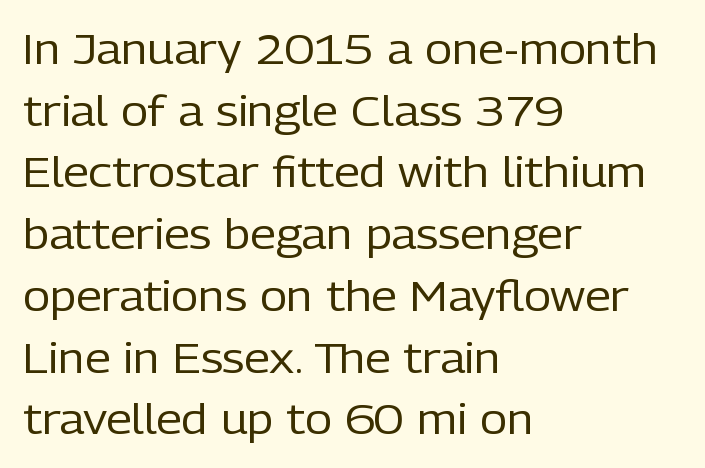
Q: Is the text bold? A: No.
Q: Is the text italic (slanted)? A: No, it is upright.
Q: Is the typeface a serif or a sans-serif typeface? A: Sans-serif.
Q: Is the text underlined? A: No.
Q: How is the paragraph aligned? A: Left-aligned.
Q: Is the spacing between letters normal or unusually wide? A: Normal.
Q: Is the spacing between lines tight, normal or loose? A: Normal.
Q: Width (condensed, normal, or wide)? A: Normal.
Q: Stroke contrast? A: Low.
Q: x-height? A: Medium.
Q: Monospaced? A: No.
